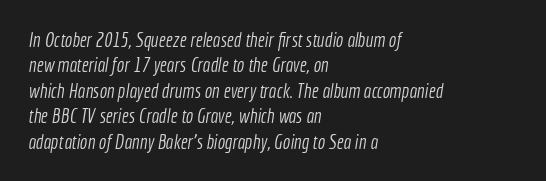
{"bold": "no", "underline": "no", "align": "left", "line_spacing": "normal", "line_spacing_ratio": 1.27, "letter_spacing": "normal", "letter_spacing_em": 0.0, "glyph_px": 20}
